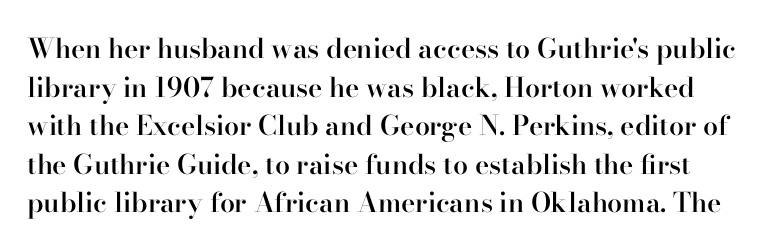
This is moderately heavy type, rendered in semibold. Each word holds together tightly as a unit, with standard inter-letter gaps. Each row of text sits above clean, open space. The letters stand straight up with perfectly vertical stems.
